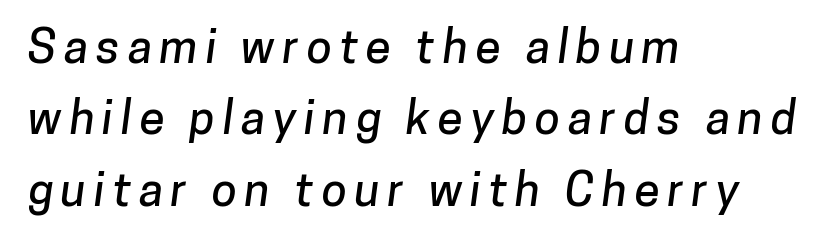
{"serif": "no", "width": "normal", "stroke_contrast": "low", "x_height": "medium", "monospaced": "no", "underline": "no", "align": "left", "line_spacing": "normal", "line_spacing_ratio": 1.55, "glyph_px": 46}
